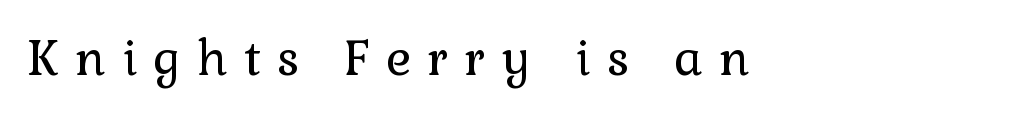
{"serif": "yes", "italic": "no", "bold": "no", "weight": "regular", "width": "normal", "stroke_contrast": "low", "x_height": "medium", "monospaced": "no", "underline": "no", "align": "left", "letter_spacing": "wide", "letter_spacing_em": 0.33, "glyph_px": 48}
